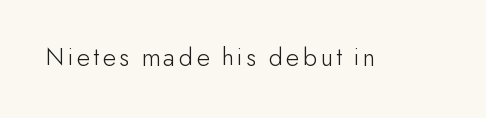
The image shows 27 px text type, upright; set not underlined.
